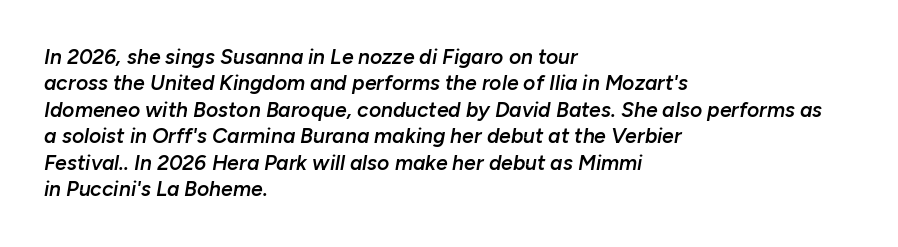
Every row of glyphs begins at an identical x-position on the left. A bare baseline throughout the passage. Line spacing here is normal. Caption: standard tracking, unaltered.
